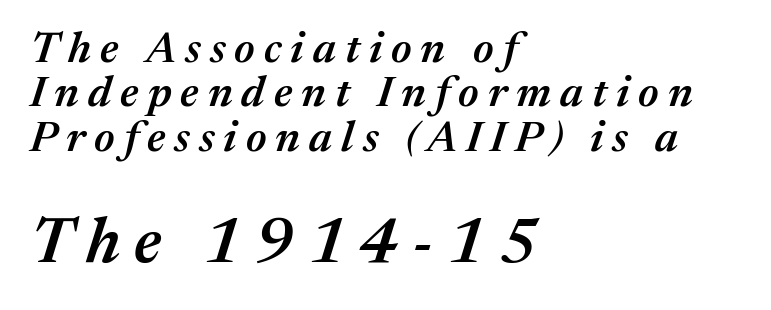
This rendering uses left alignment, leaving the right contour irregular. Here the second block reads like a headline and the first like body copy. The space beneath each line is pristine and unruled. The space between consecutive lines is stingy. Does extra space separate the letters? Yes, quite a lot of it. Would a proofreader flag this as italicized? Yes.
